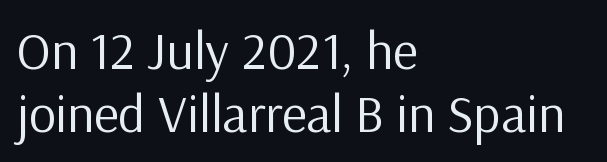
The image shows 53 px regular-weight sans-serif type, upright; set left-aligned, line spacing 1.18x, normal letter spacing, not underlined; low stroke contrast and a medium x-height.
